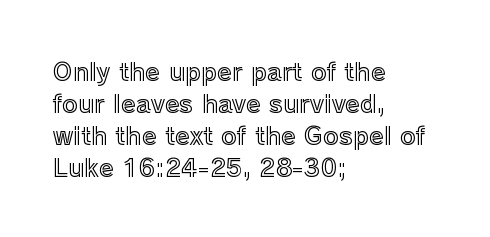
{"italic": "no", "underline": "no", "align": "left", "line_spacing": "normal", "line_spacing_ratio": 1.33, "letter_spacing": "normal", "letter_spacing_em": 0.0, "glyph_px": 24}
